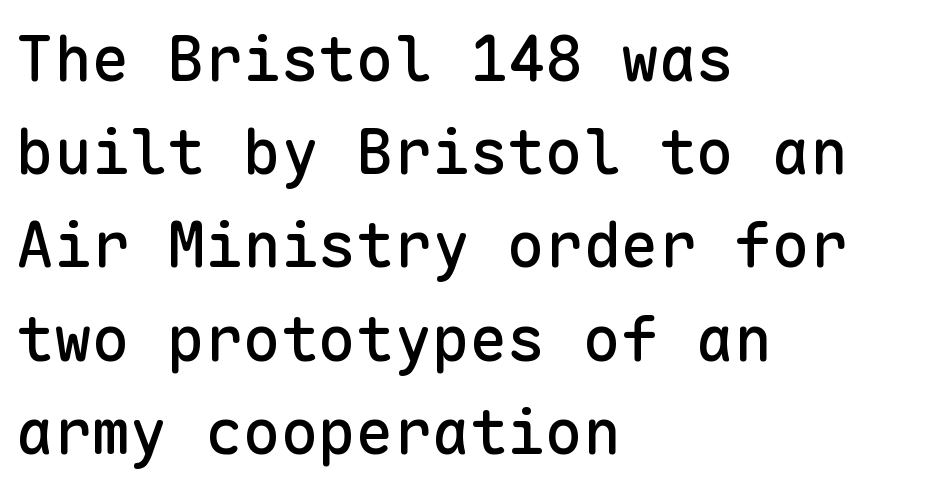
The face used here is monospaced, like something from a code editor. Each row of text sits above clean, open space. Honestly, the letter spacing is just normal — you wouldn't notice it. Every character sits straight up, as roman type does. Quick note: interline space is typical. These lines stack with their left ends in a neat column.
